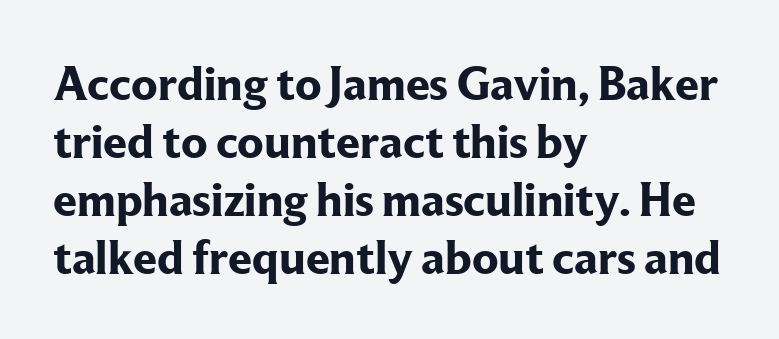
Words appear dense and cohesive because spacing is normal. The letters are bold, with thick, heavy strokes. Ascenders rise straight up at ninety degrees. The rendering uses natural spacing where letterforms have individual widths. Check the space under the baseline: it is left empty. Visually the block forms a straight wall on the left and a jagged coastline on the right.
